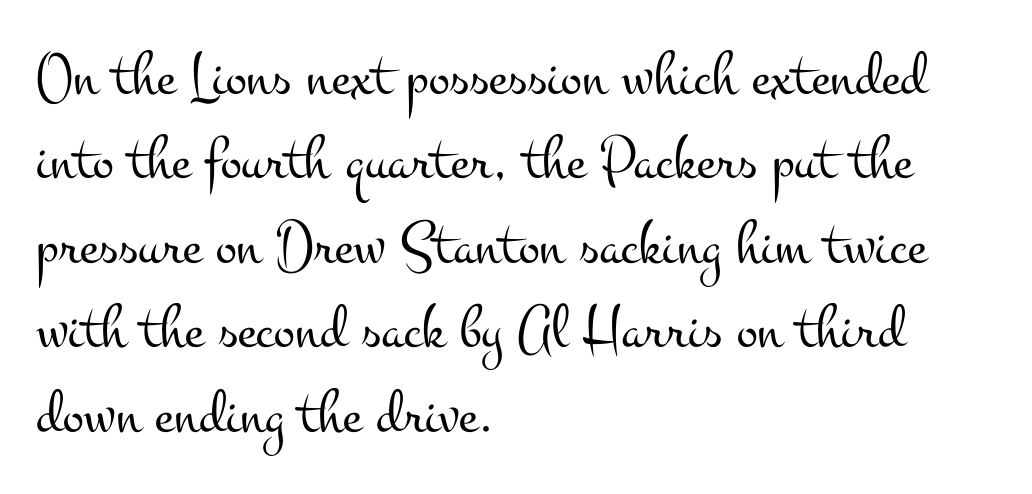
The image shows 63 px light, wide type; set left-aligned, normal line spacing (1.34x), normal letter spacing, not underlined; medium stroke contrast and a small x-height.
